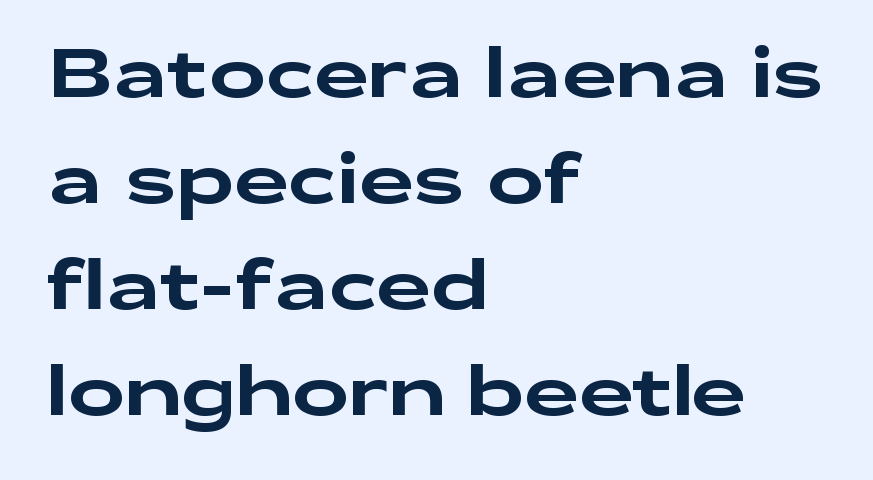
Interline gaps are of average width in this sample. Does extra space separate the letters? No, they use regular spacing. In terms of letterform style, serifs are entirely absent. Notice how the stems are strictly vertical — no italics here.
